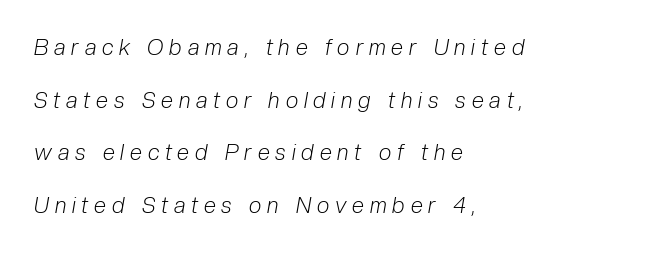
Q: Is the text bold? A: No.
Q: Is the text italic (slanted)? A: Yes, it leans right by about 10 degrees.
Q: Is the text underlined? A: No.
Q: How is the paragraph aligned? A: Left-aligned.
Q: Is the spacing between letters normal or unusually wide? A: Unusually wide.
Q: Is the spacing between lines tight, normal or loose? A: Loose.
